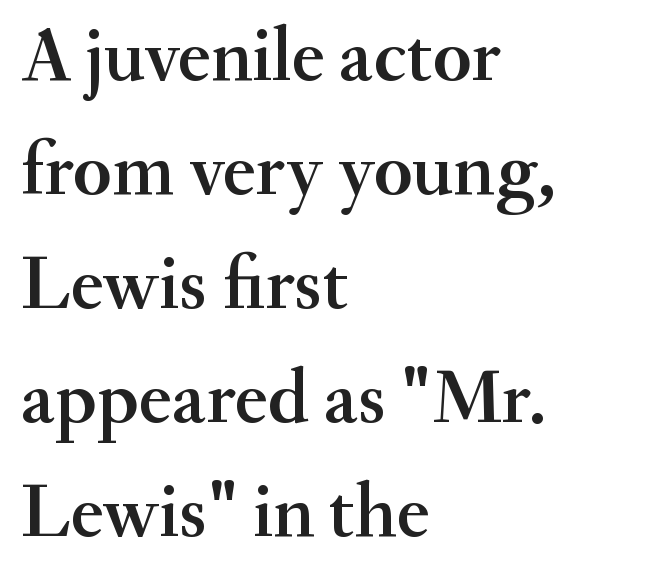
Q: Is the text italic (slanted)? A: No, it is upright.
Q: Is the typeface a serif or a sans-serif typeface? A: Serif.
Q: Is the text underlined? A: No.
Q: How is the paragraph aligned? A: Left-aligned.
Q: Is the spacing between letters normal or unusually wide? A: Normal.
Q: Is the spacing between lines tight, normal or loose? A: Normal.
Q: Width (condensed, normal, or wide)? A: Normal.
Q: Stroke contrast? A: Medium.
Q: x-height? A: Small.
Q: Monospaced? A: No.
